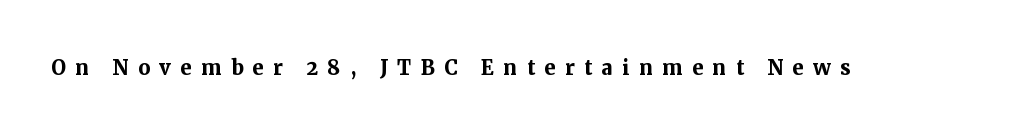
{"italic": "no", "bold": "yes", "underline": "no", "letter_spacing": "wide", "letter_spacing_em": 0.35, "glyph_px": 27}
